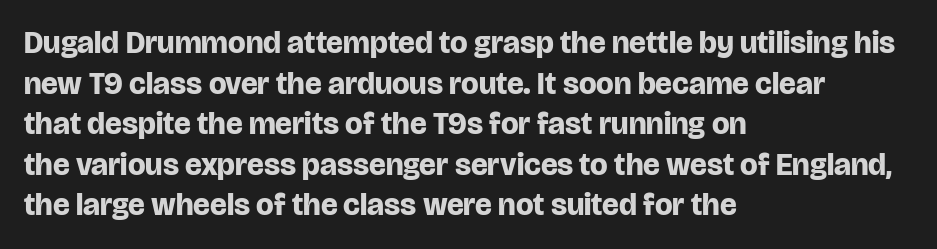
The image shows 31 px bold sans-serif type, upright; set left-aligned, normal line spacing (1.31x), normal letter spacing, not underlined; low stroke contrast and a large x-height.
